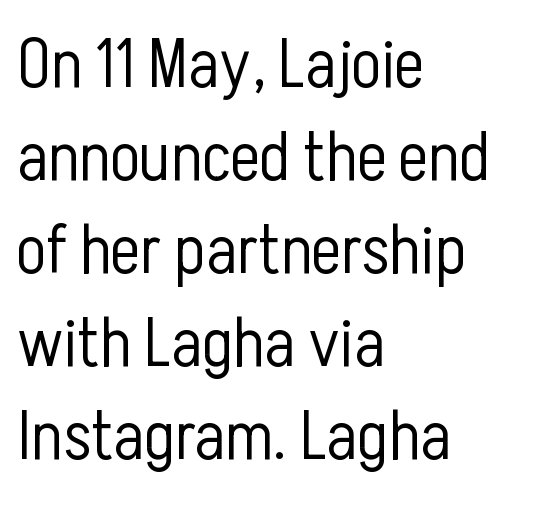
{"serif": "no", "italic": "no", "bold": "no", "weight": "light", "width": "condensed", "stroke_contrast": "low", "x_height": "medium", "monospaced": "no", "underline": "no", "align": "left", "line_spacing": "normal", "line_spacing_ratio": 1.33, "letter_spacing": "normal", "letter_spacing_em": 0.0, "glyph_px": 70}
